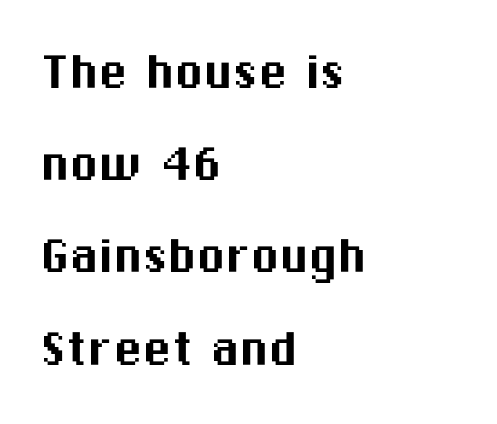
The image shows 58 px sans-serif type, upright; set left-aligned, normal line spacing (1.59x), normal letter spacing, not underlined; medium stroke contrast and a medium x-height.
